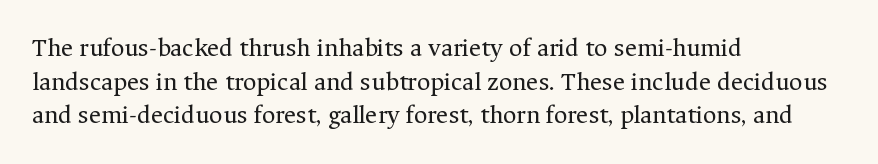
Interline gaps are of average width in this sample. In terms of posture, this sample is upright. Teacher's note: observe the even left margin — that is flush-left alignment. The cut favours lightness, reaching ordinary text weight at its darkest.
